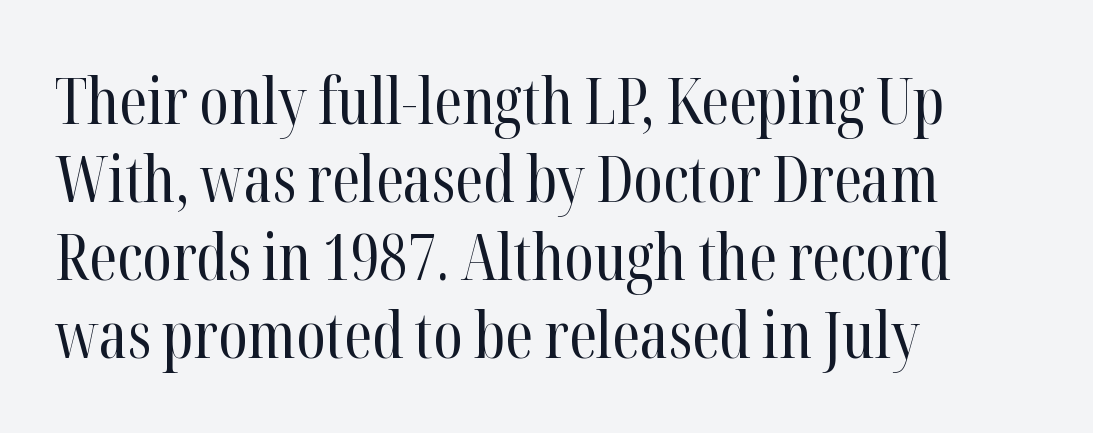
Q: Is the text bold? A: No.
Q: Is the text italic (slanted)? A: No, it is upright.
Q: Is the typeface a serif or a sans-serif typeface? A: Serif.
Q: Is the text underlined? A: No.
Q: How is the paragraph aligned? A: Left-aligned.
Q: Is the spacing between letters normal or unusually wide? A: Normal.
Q: Width (condensed, normal, or wide)? A: Condensed.
Q: Stroke contrast? A: High.
Q: x-height? A: Medium.
Q: Monospaced? A: No.
